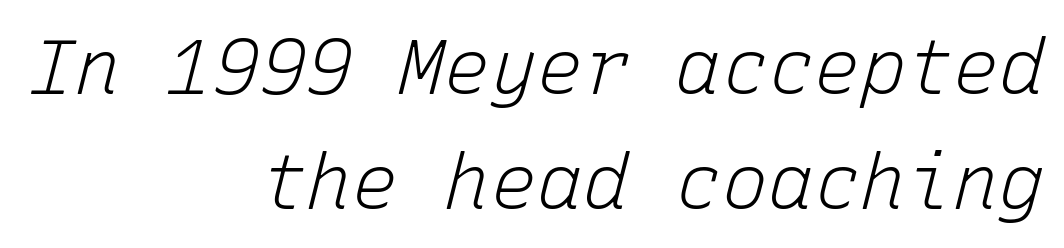
{"italic": "yes", "lean": "right", "slant_degrees": 15, "bold": "no", "weight": "light", "width": "normal", "stroke_contrast": "low", "x_height": "medium", "monospaced": "yes", "underline": "no", "align": "right", "line_spacing": "normal", "line_spacing_ratio": 1.5, "letter_spacing": "normal", "letter_spacing_em": 0.0, "glyph_px": 77}
